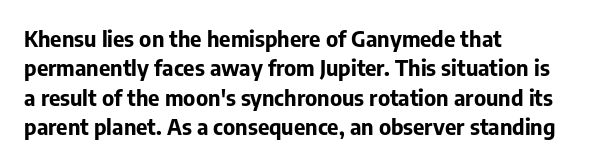
{"italic": "no", "bold": "yes", "underline": "no", "align": "left", "line_spacing": "normal", "line_spacing_ratio": 1.33, "letter_spacing": "normal", "letter_spacing_em": 0.0, "glyph_px": 22}
